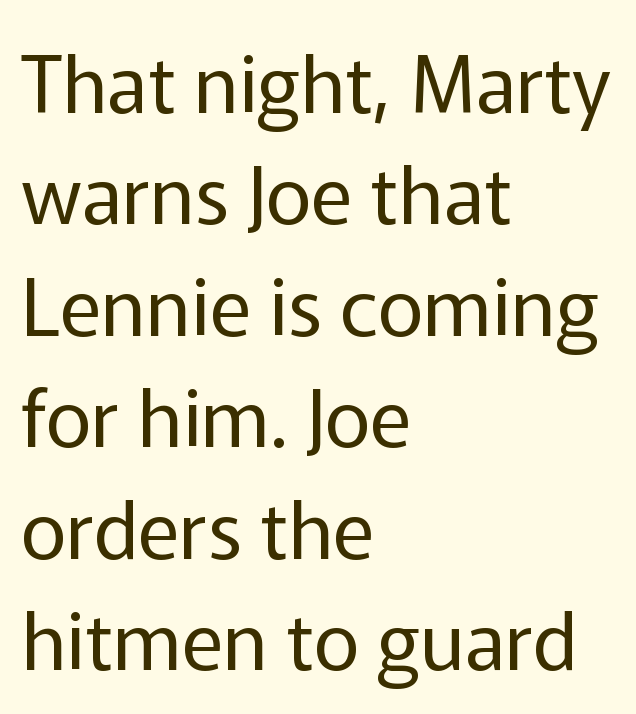
The image shows 79 px regular-weight sans-serif type, upright; set left-aligned, normal line spacing (1.41x), normal letter spacing, not underlined; low stroke contrast and a medium x-height.
